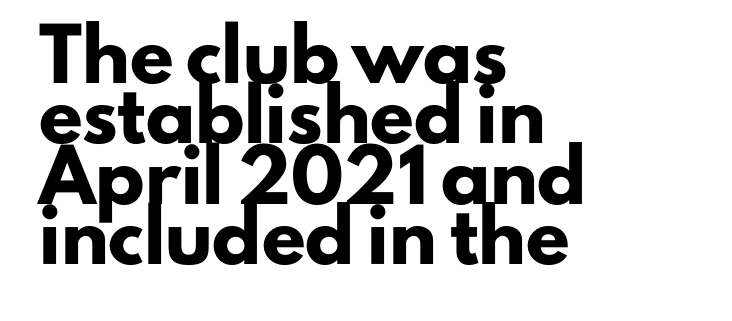
Q: Is the text bold? A: Yes.
Q: Is the text italic (slanted)? A: No, it is upright.
Q: Is the typeface a serif or a sans-serif typeface? A: Sans-serif.
Q: Is the text underlined? A: No.
Q: How is the paragraph aligned? A: Left-aligned.
Q: Is the spacing between letters normal or unusually wide? A: Normal.
Q: Is the spacing between lines tight, normal or loose? A: Normal.
Q: Width (condensed, normal, or wide)? A: Normal.
Q: Stroke contrast? A: Low.
Q: x-height? A: Small.
Q: Monospaced? A: No.
